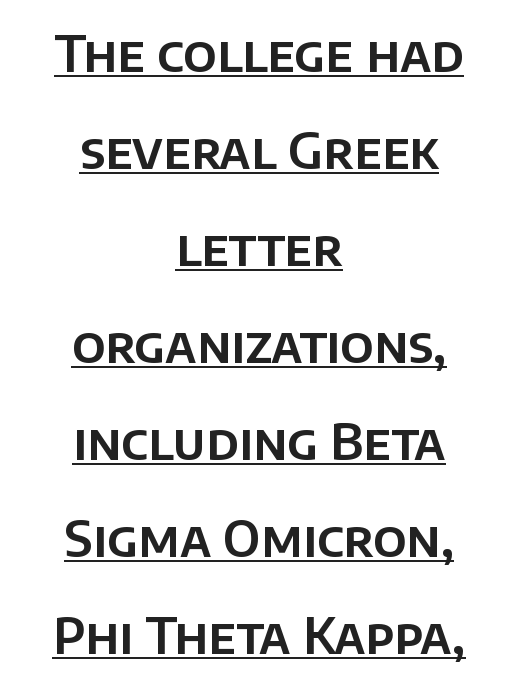
Q: Is the text italic (slanted)? A: No, it is upright.
Q: Is the typeface a serif or a sans-serif typeface? A: Sans-serif.
Q: Is the text underlined? A: Yes.
Q: How is the paragraph aligned? A: Centered.
Q: Is the spacing between letters normal or unusually wide? A: Normal.
Q: Is the spacing between lines tight, normal or loose? A: Loose.
Q: Width (condensed, normal, or wide)? A: Normal.
Q: Stroke contrast? A: Low.
Q: x-height? A: Large.
Q: Monospaced? A: No.
